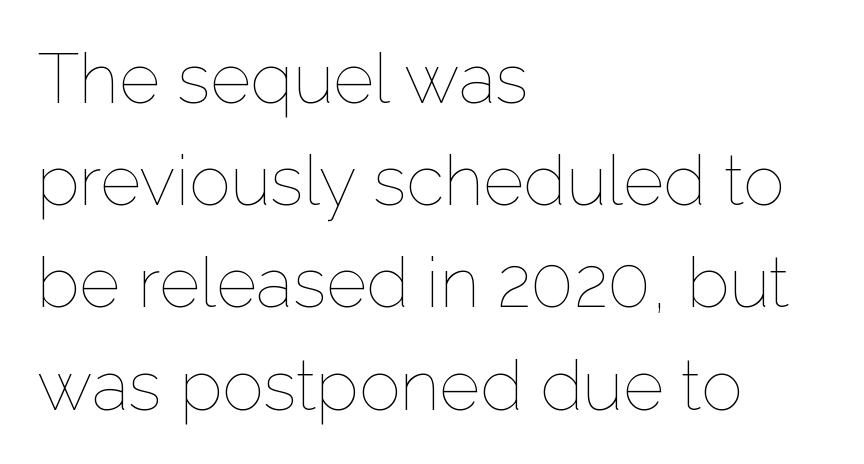
{"italic": "no", "bold": "no", "weight": "thin", "width": "normal", "stroke_contrast": "low", "x_height": "medium", "monospaced": "no", "underline": "no", "align": "left", "line_spacing": "normal", "line_spacing_ratio": 1.46, "letter_spacing": "normal", "letter_spacing_em": 0.0, "glyph_px": 70}
